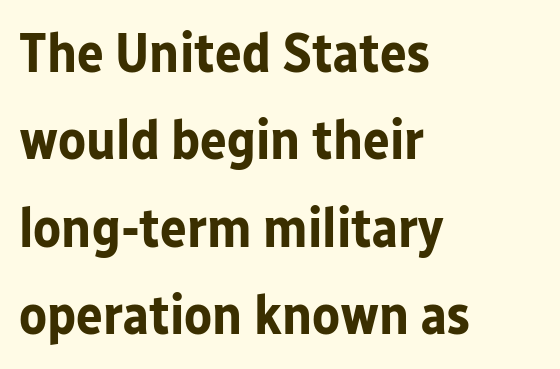
Q: Is the text bold? A: Yes.
Q: Is the text italic (slanted)? A: No, it is upright.
Q: Is the typeface a serif or a sans-serif typeface? A: Sans-serif.
Q: Is the text underlined? A: No.
Q: How is the paragraph aligned? A: Left-aligned.
Q: Is the spacing between letters normal or unusually wide? A: Normal.
Q: Is the spacing between lines tight, normal or loose? A: Normal.
Q: Width (condensed, normal, or wide)? A: Normal.
Q: Stroke contrast? A: Low.
Q: x-height? A: Medium.
Q: Monospaced? A: No.
